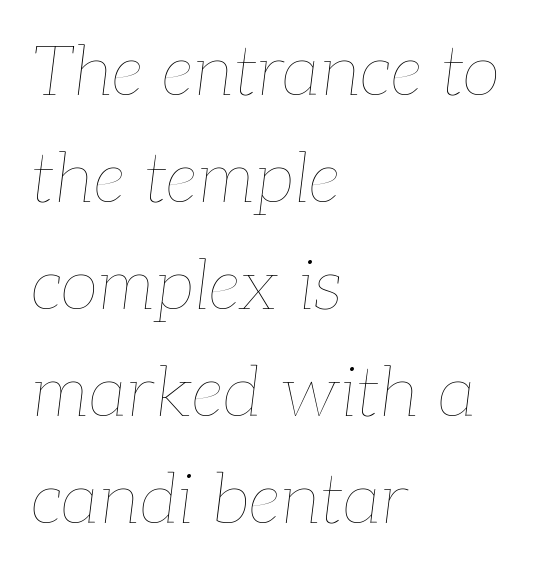
Q: Is the text bold? A: No.
Q: Is the text italic (slanted)? A: Yes, it leans right by about 7 degrees.
Q: Is the text underlined? A: No.
Q: How is the paragraph aligned? A: Left-aligned.
Q: Is the spacing between letters normal or unusually wide? A: Normal.
Q: Is the spacing between lines tight, normal or loose? A: Normal.
Q: Width (condensed, normal, or wide)? A: Normal.
Q: Stroke contrast? A: Low.
Q: x-height? A: Medium.
Q: Monospaced? A: No.
